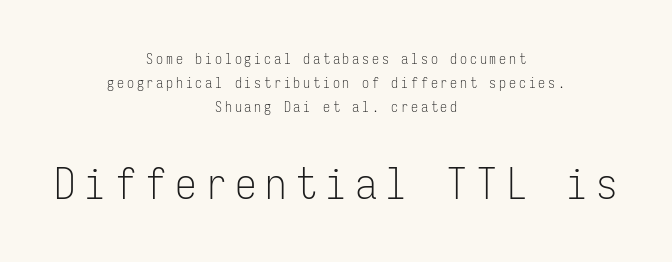
Reading down the block, each line starts at a different indent, mirrored at its end. The designer gave the closing block more size than the opening block. Bare-footed words on every line. Is this a fixed-width face? Yes — each glyph sits in an identical cell. Letterform terminals end flat and unadorned throughout the passage. The rendering inserts visible extra space after every character.
